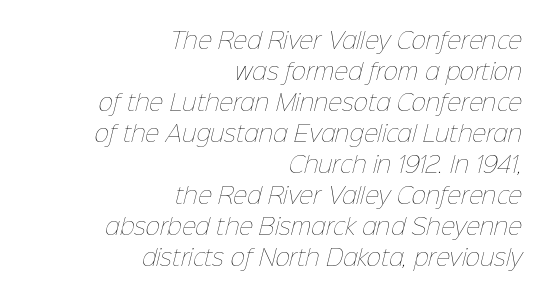
The weight would be labelled regular, book, light, or lighter still. The words here are not underlined. The rows are spaced the way most documents space them. Notice how the passage keeps a crisp vertical edge on the right only. The letterforms sit shoulder to shoulder at normal distance.
